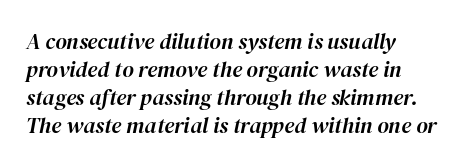
The image shows 22 px text type, italic (leaning right); set left-aligned, normal line spacing (1.28x), normal letter spacing, not underlined.
